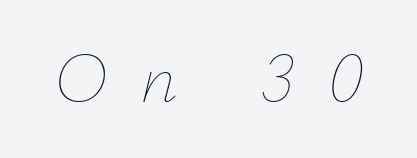
Q: Is the text bold? A: No.
Q: Is the text italic (slanted)? A: Yes, it leans right by about 12 degrees.
Q: Is the text underlined? A: No.
Q: Is the spacing between letters normal or unusually wide? A: Unusually wide.
Q: Width (condensed, normal, or wide)? A: Normal.
Q: Stroke contrast? A: Low.
Q: x-height? A: Small.
Q: Monospaced? A: No.
